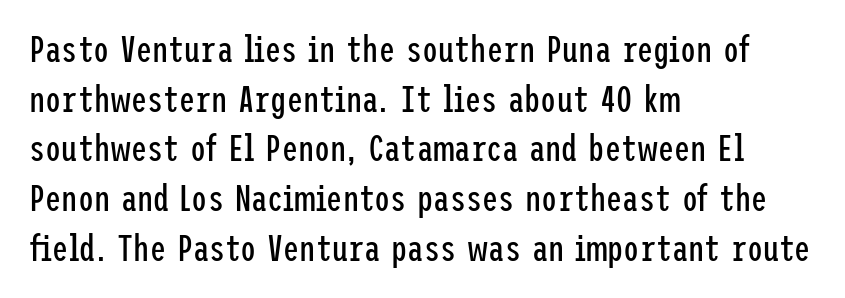
Q: Is the text bold? A: No.
Q: Is the text italic (slanted)? A: No, it is upright.
Q: Is the typeface a serif or a sans-serif typeface? A: Sans-serif.
Q: Is the text underlined? A: No.
Q: How is the paragraph aligned? A: Left-aligned.
Q: Is the spacing between letters normal or unusually wide? A: Normal.
Q: Is the spacing between lines tight, normal or loose? A: Normal.
Q: Width (condensed, normal, or wide)? A: Condensed.
Q: Stroke contrast? A: Low.
Q: x-height? A: Medium.
